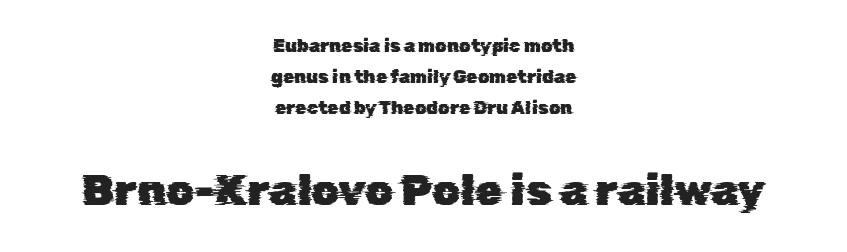
{"serif": "no", "width": "normal", "stroke_contrast": "low", "x_height": "medium", "monospaced": "no", "underline": "no", "align": "center", "line_spacing_ratio": 1.72, "letter_spacing": "normal", "letter_spacing_em": 0.0, "larger_block": "second", "size_ratio": 2.44, "glyph_px": 44}
